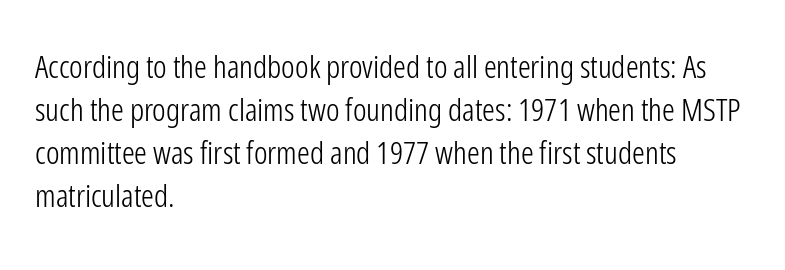
Q: Is the text bold? A: No.
Q: Is the text italic (slanted)? A: No, it is upright.
Q: Is the typeface a serif or a sans-serif typeface? A: Sans-serif.
Q: Is the text underlined? A: No.
Q: How is the paragraph aligned? A: Left-aligned.
Q: Is the spacing between letters normal or unusually wide? A: Normal.
Q: Is the spacing between lines tight, normal or loose? A: Normal.
Q: Width (condensed, normal, or wide)? A: Condensed.
Q: Stroke contrast? A: Low.
Q: x-height? A: Medium.
Q: Monospaced? A: No.
